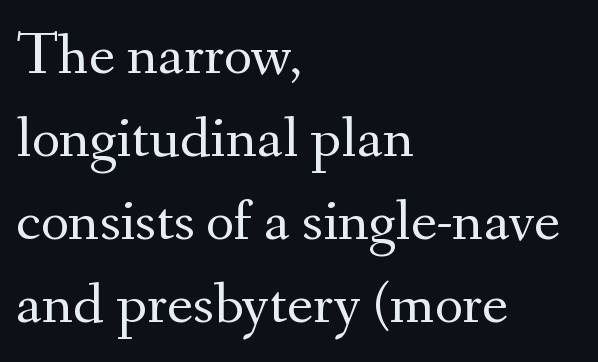
The image shows 61 px regular-weight serif type, upright; set left-aligned, normal line spacing (1.36x), normal letter spacing, not underlined; medium stroke contrast and a small x-height.
